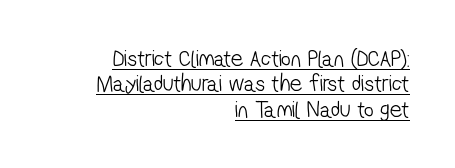
Baseline-to-baseline distance is barely more than the letter height. The glyphs are accompanied by a horizontal stroke just below them. The passage shown is not bold in any degree. Look at the tracking — it's just the regular setting, nothing added. Typeset ragged left — the right edge is the straight one.
